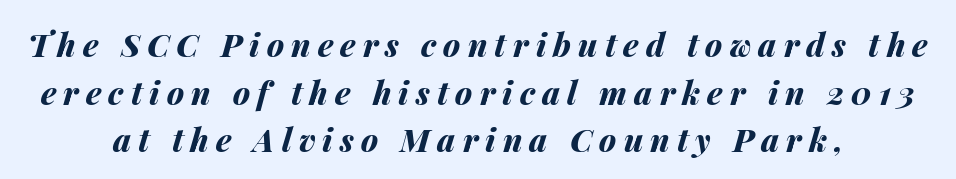
{"italic": "yes", "lean": "right", "slant_degrees": 14, "bold": "yes", "weight": "bold", "width": "normal", "stroke_contrast": "medium", "x_height": "medium", "monospaced": "no", "underline": "no", "align": "center", "line_spacing": "normal", "line_spacing_ratio": 1.49, "letter_spacing": "wide", "letter_spacing_em": 0.22, "glyph_px": 32}
